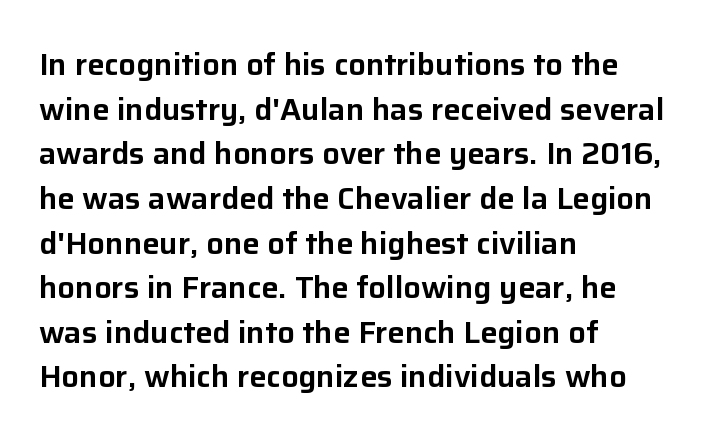
{"serif": "no", "italic": "no", "width": "normal", "stroke_contrast": "low", "x_height": "medium", "monospaced": "no", "underline": "no", "align": "left", "line_spacing": "normal", "line_spacing_ratio": 1.44, "letter_spacing": "normal", "letter_spacing_em": 0.0, "glyph_px": 31}
